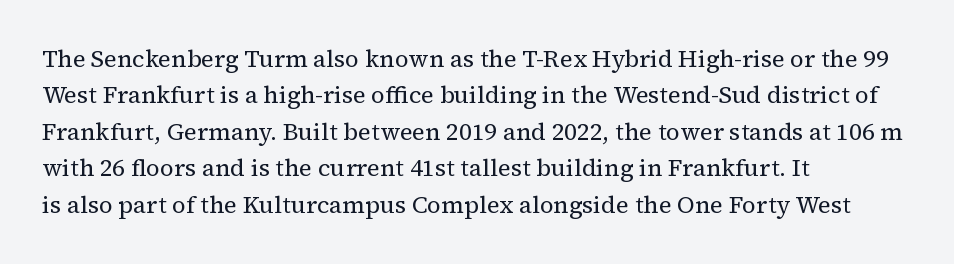
The image shows 24 px text type, upright; set left-aligned, normal line spacing (1.52x), normal letter spacing, not underlined.
